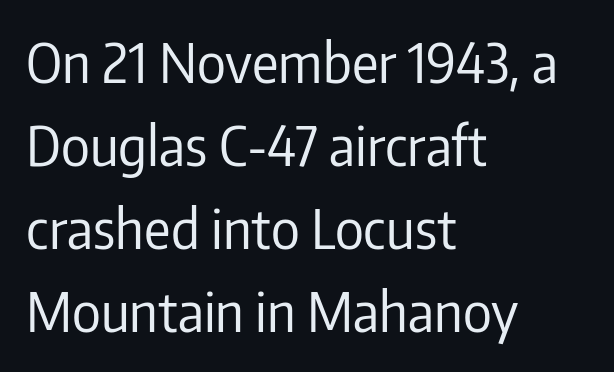
Q: Is the text bold? A: No.
Q: Is the text italic (slanted)? A: No, it is upright.
Q: Is the typeface a serif or a sans-serif typeface? A: Sans-serif.
Q: Is the text underlined? A: No.
Q: How is the paragraph aligned? A: Left-aligned.
Q: Is the spacing between letters normal or unusually wide? A: Normal.
Q: Is the spacing between lines tight, normal or loose? A: Normal.
Q: Width (condensed, normal, or wide)? A: Condensed.
Q: Stroke contrast? A: Low.
Q: x-height? A: Medium.
Q: Monospaced? A: No.
